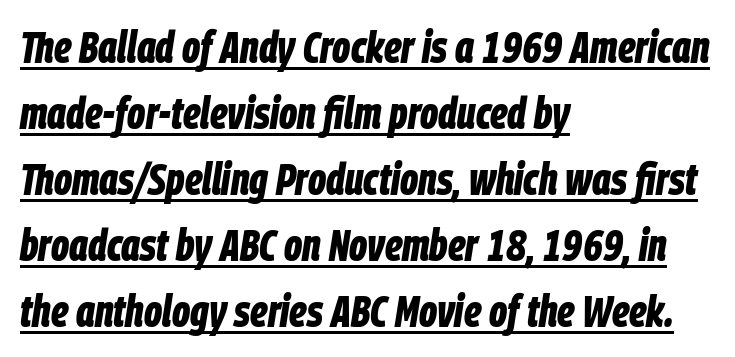
The image shows 44 px bold, condensed type, italic (leaning right); set left-aligned, normal line spacing (1.5x), normal letter spacing, underlined; low stroke contrast and a large x-height.
